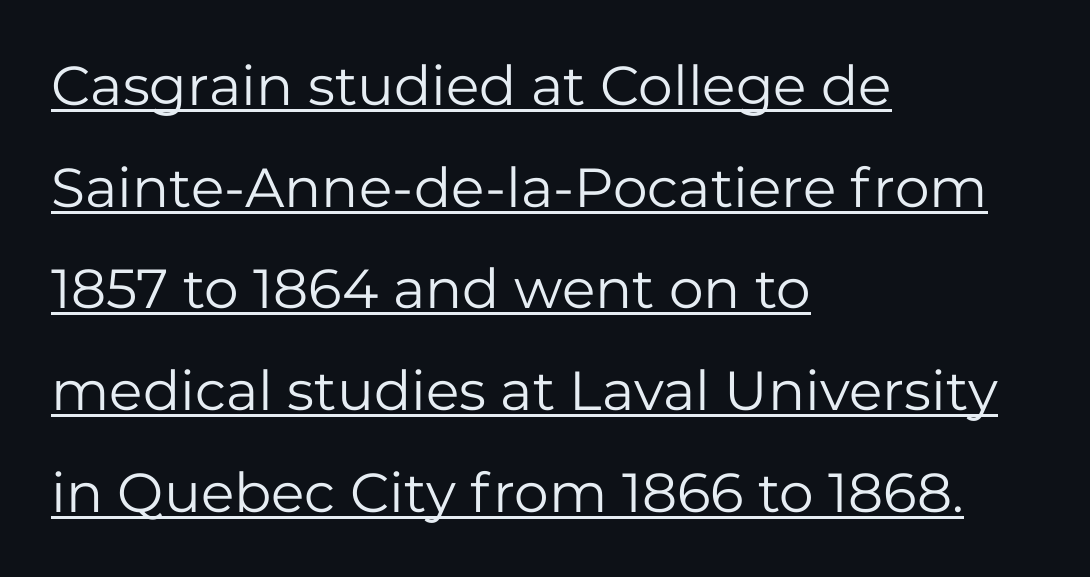
These lines keep a tight, regular rhythm from letter to letter. Is this a heavy cut? Hardly; it is regular or lighter. The rendering uses natural spacing where letterforms have individual widths. In CSS terms this would be text-align: left. Posture: vertical. Beneath each row of characters lies a ruled line.
